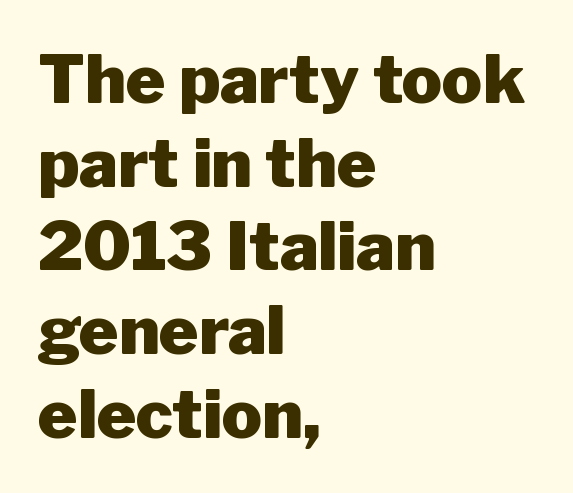
The image shows 67 px heavy sans-serif type, upright; set left-aligned, normal line spacing (1.25x), normal letter spacing, not underlined; low stroke contrast and a medium x-height.
